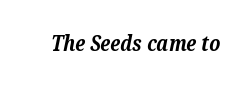
The image shows 21 px bold type, italic (leaning right); set normal letter spacing, not underlined.
